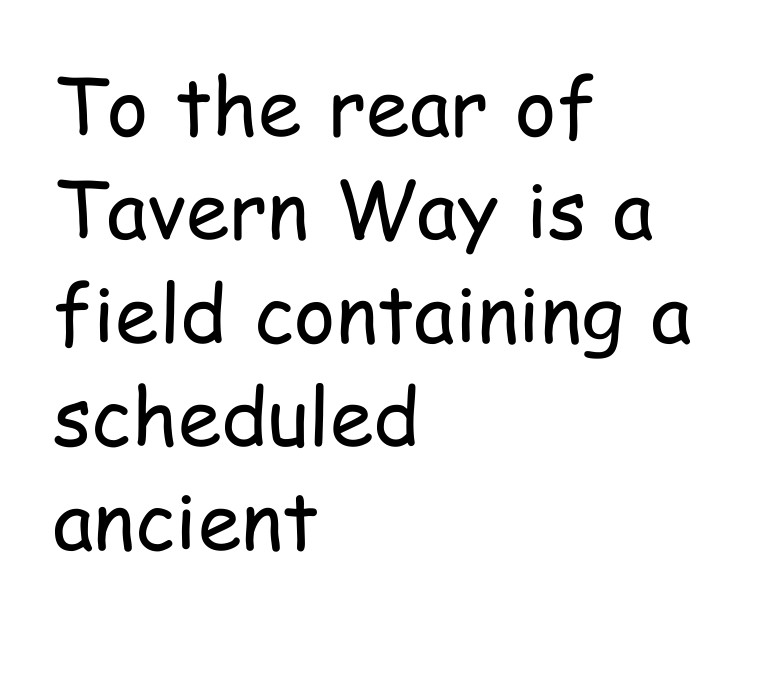
Q: Is the text bold? A: No.
Q: Is the text italic (slanted)? A: No, it is upright.
Q: Is the typeface a serif or a sans-serif typeface? A: Sans-serif.
Q: Is the text underlined? A: No.
Q: How is the paragraph aligned? A: Left-aligned.
Q: Is the spacing between letters normal or unusually wide? A: Normal.
Q: Is the spacing between lines tight, normal or loose? A: Normal.
Q: Width (condensed, normal, or wide)? A: Condensed.
Q: Stroke contrast? A: Low.
Q: x-height? A: Medium.
Q: Monospaced? A: No.
